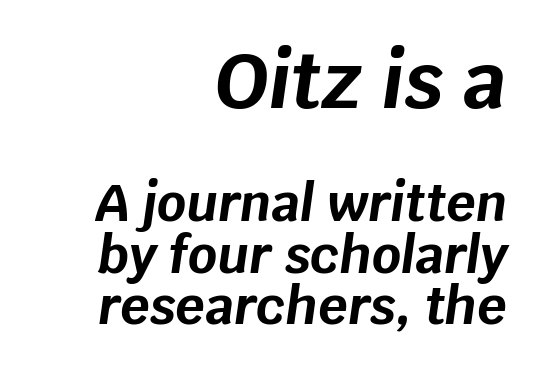
Is this a fixed-width face? No — the glyphs have proportional, varying widths. Is the type bold? Yes — the strokes are clearly thick and heavy. The words here are not underlined. Size hierarchy here favors the leading block over the trailing one. Short note: letters normally spaced.
